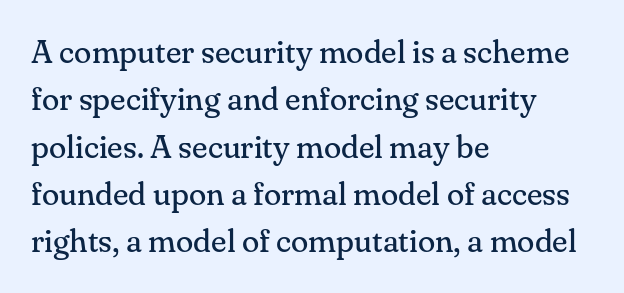
{"serif": "yes", "italic": "no", "bold": "no", "weight": "regular", "width": "normal", "stroke_contrast": "medium", "x_height": "small", "monospaced": "no", "underline": "no", "align": "left", "line_spacing": "normal", "line_spacing_ratio": 1.48, "letter_spacing": "normal", "letter_spacing_em": 0.0, "glyph_px": 32}
